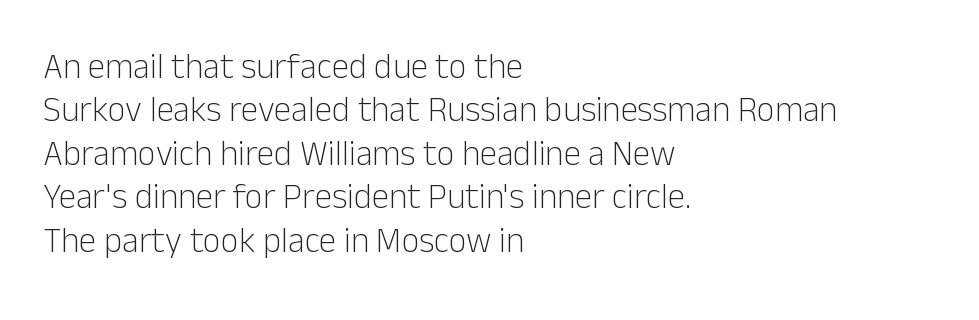
{"serif": "no", "italic": "no", "bold": "no", "weight": "light", "width": "normal", "stroke_contrast": "low", "x_height": "medium", "monospaced": "no", "underline": "no", "align": "left", "line_spacing_ratio": 1.24, "letter_spacing": "normal", "letter_spacing_em": 0.0, "glyph_px": 35}
